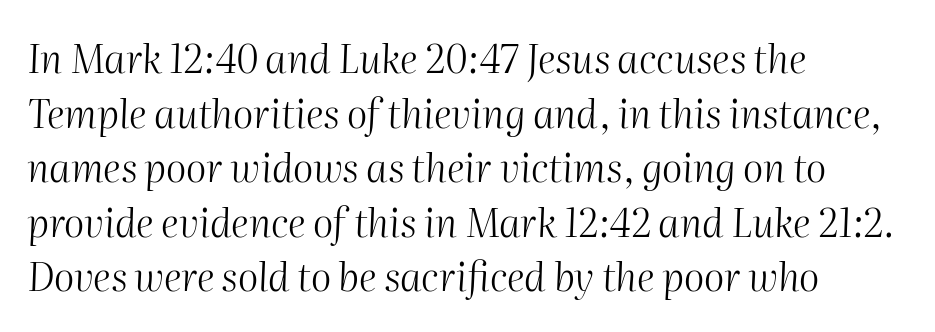
Q: Is the text bold? A: No.
Q: Is the text italic (slanted)? A: Yes, it leans right by about 2 degrees.
Q: Is the text underlined? A: No.
Q: How is the paragraph aligned? A: Left-aligned.
Q: Is the spacing between letters normal or unusually wide? A: Normal.
Q: Is the spacing between lines tight, normal or loose? A: Normal.
Q: Width (condensed, normal, or wide)? A: Normal.
Q: Stroke contrast? A: Medium.
Q: x-height? A: Medium.
Q: Monospaced? A: No.
